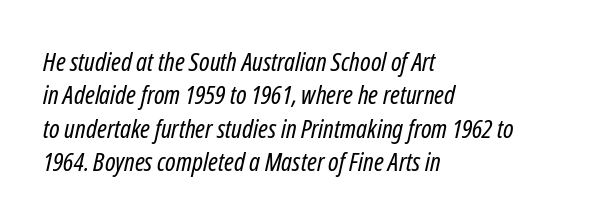
Q: Is the text bold? A: No.
Q: Is the text italic (slanted)? A: Yes, it leans right by about 12 degrees.
Q: Is the text underlined? A: No.
Q: How is the paragraph aligned? A: Left-aligned.
Q: Is the spacing between letters normal or unusually wide? A: Normal.
Q: Is the spacing between lines tight, normal or loose? A: Normal.
